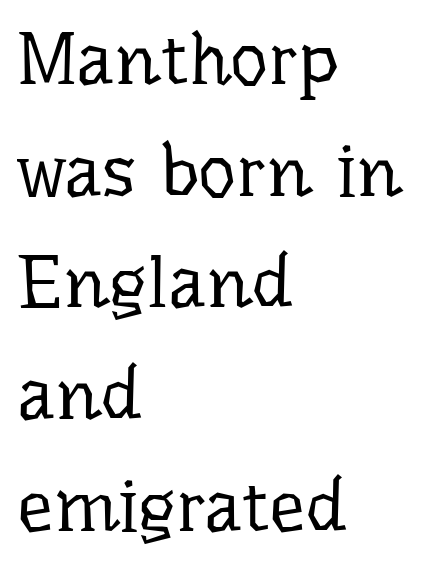
Weight: not bold — regular or lighter. Letters rest on an invisible, unmarked baseline. The letters stand upright; this is a roman face. A classic flush-left, rag-right setting is used for this passage. Spacing verdict: proportional, widths tailored to each character. Short note: letters normally spaced.
